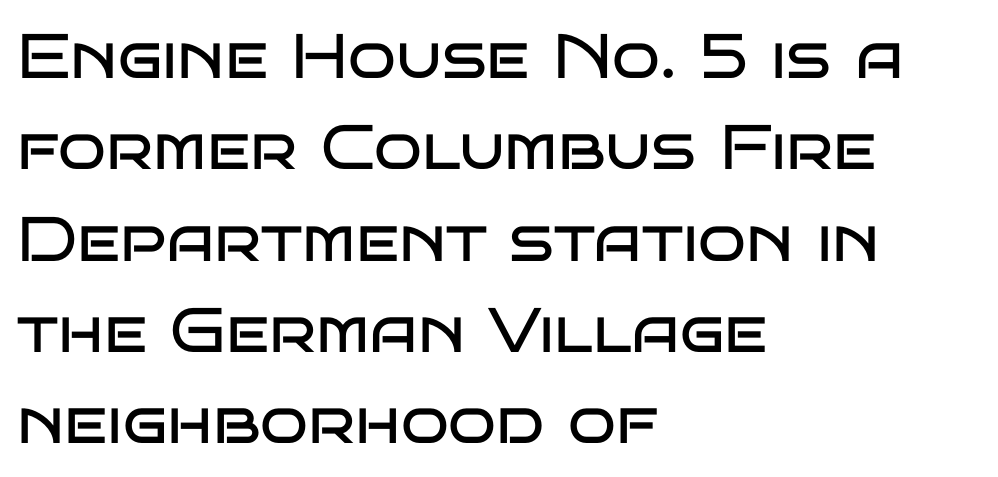
{"serif": "no", "italic": "no", "bold": "no", "weight": "regular", "width": "wide", "stroke_contrast": "low", "x_height": "large", "monospaced": "no", "underline": "no", "align": "left", "line_spacing": "normal", "line_spacing_ratio": 1.45, "letter_spacing": "normal", "letter_spacing_em": 0.0, "glyph_px": 63}
